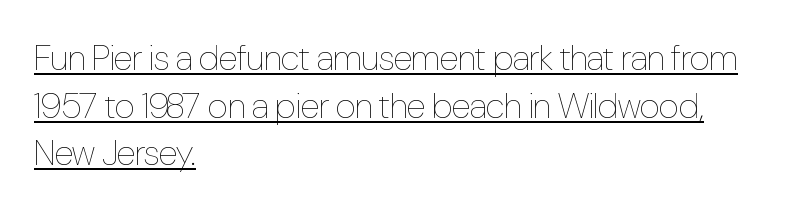
{"italic": "no", "bold": "no", "weight": "thin", "width": "condensed", "stroke_contrast": "low", "x_height": "medium", "monospaced": "no", "underline": "yes", "align": "left", "line_spacing": "normal", "line_spacing_ratio": 1.32, "letter_spacing": "normal", "letter_spacing_em": 0.0, "glyph_px": 36}
